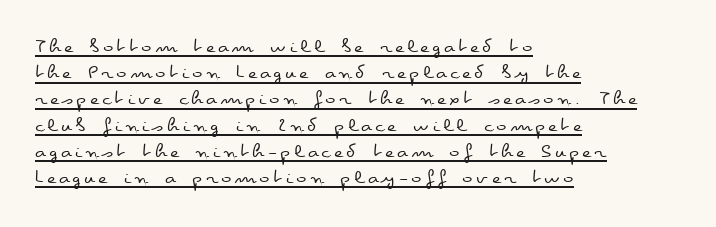
{"italic": "no", "bold": "no", "underline": "yes", "align": "left", "line_spacing_ratio": 1.19, "glyph_px": 22}
